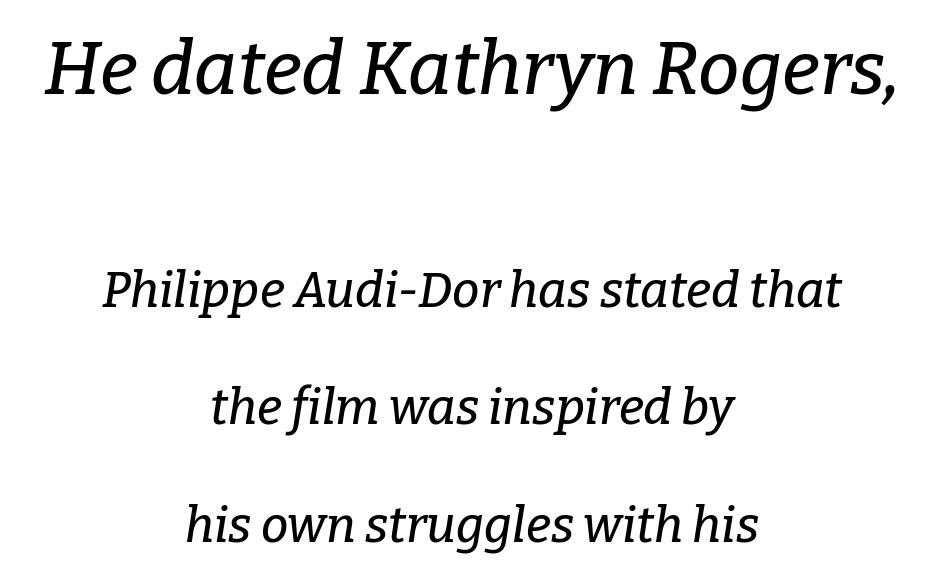
The image shows 74 px serif type, italic (leaning right); set centered, loose line spacing (2.4x), normal letter spacing, not underlined; the first (top) block is 1.51x larger; low stroke contrast and a medium x-height.
